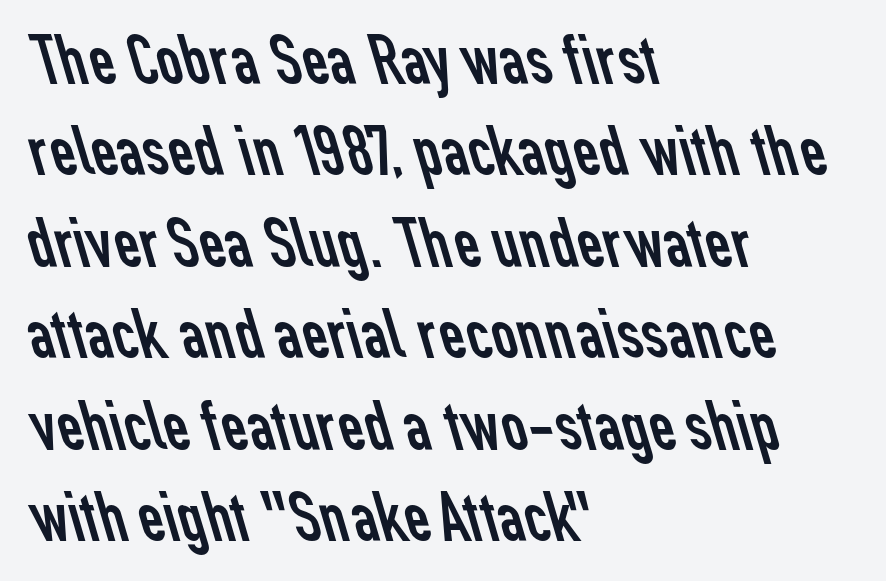
The image shows 72 px regular-weight sans-serif type; set left-aligned, normal line spacing (1.27x), normal letter spacing, not underlined; low stroke contrast and a medium x-height.
